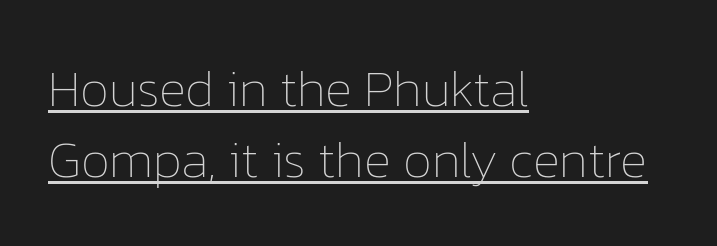
Is there much room between lines? A standard amount, neither cramped nor airy. The lettering holds an erect, upright posture throughout. The gaps between neighbouring characters are ordinary and unremarkable. Short and long lines alike share a common starting point at left. The passage shown is underscored from start to finish.
